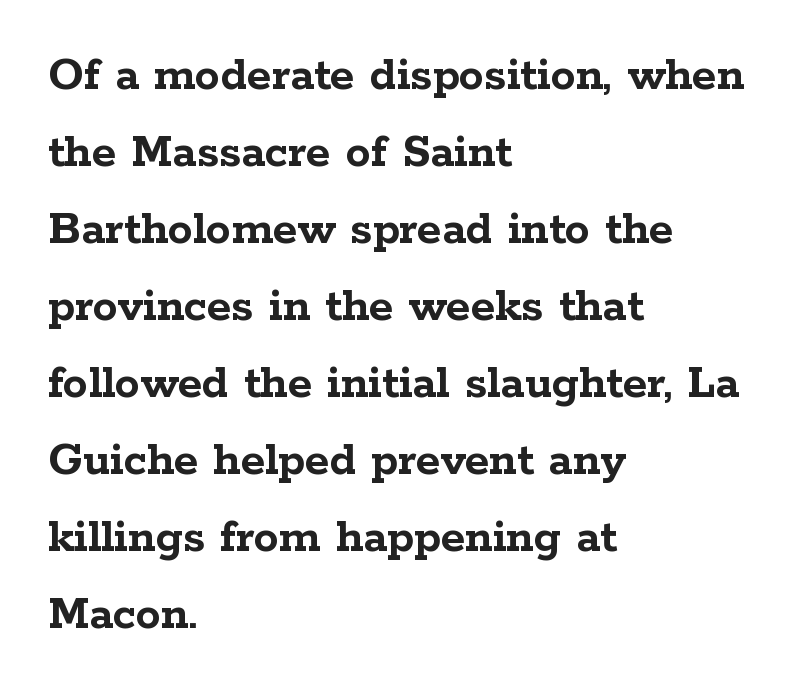
Q: Is the text bold? A: Yes.
Q: Is the text italic (slanted)? A: No, it is upright.
Q: Is the typeface a serif or a sans-serif typeface? A: Serif.
Q: Is the text underlined? A: No.
Q: How is the paragraph aligned? A: Left-aligned.
Q: Is the spacing between letters normal or unusually wide? A: Normal.
Q: Is the spacing between lines tight, normal or loose? A: Normal.
Q: Width (condensed, normal, or wide)? A: Wide.
Q: Stroke contrast? A: Low.
Q: x-height? A: Medium.
Q: Monospaced? A: No.
